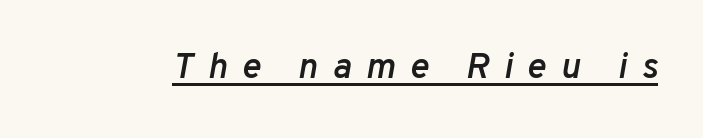
Yep, that's italic — everything's leaning. The gaps between neighbouring characters are conspicuously large. Character widths vary here, with narrow letters taking less room than wide ones. A baseline rule has been typeset under these characters.
